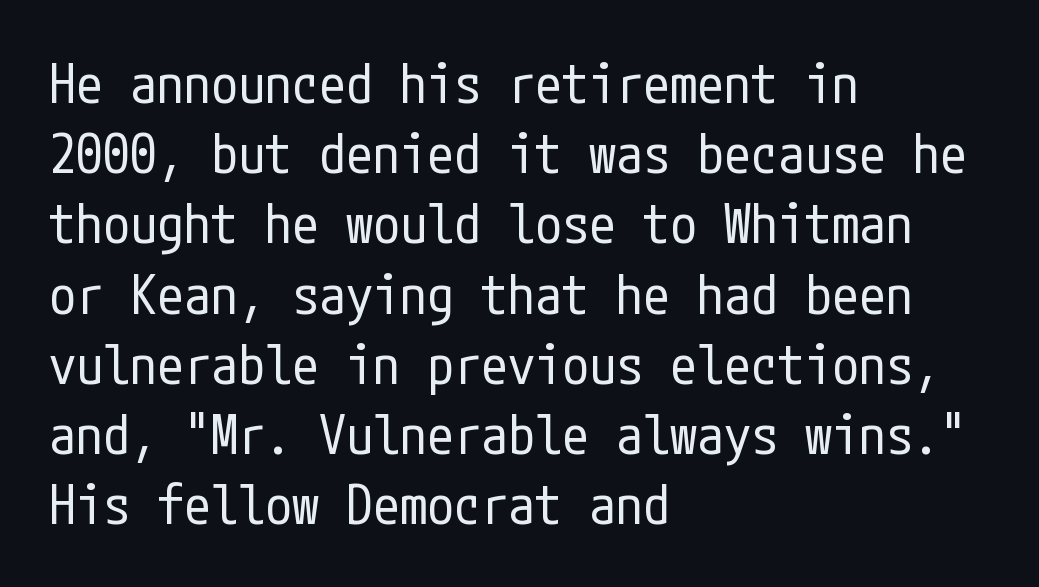
The font's upright variant was chosen for this text. Does the leading feel generous? No, just average. The passage shown has conventional tracking throughout. Is the stroke heavy? The answer is a plain regular-or-lighter. The lines are quadded left.
